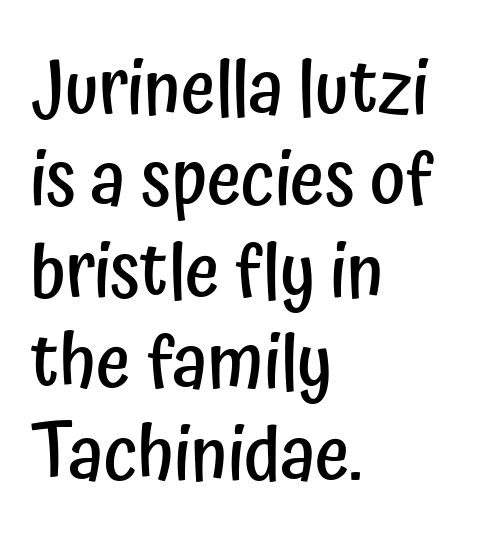
{"serif": "no", "italic": "no", "bold": "semi", "weight": "semibold", "width": "condensed", "stroke_contrast": "low", "x_height": "medium", "monospaced": "no", "underline": "no", "align": "left", "line_spacing_ratio": 1.22, "letter_spacing": "normal", "letter_spacing_em": 0.0, "glyph_px": 75}
